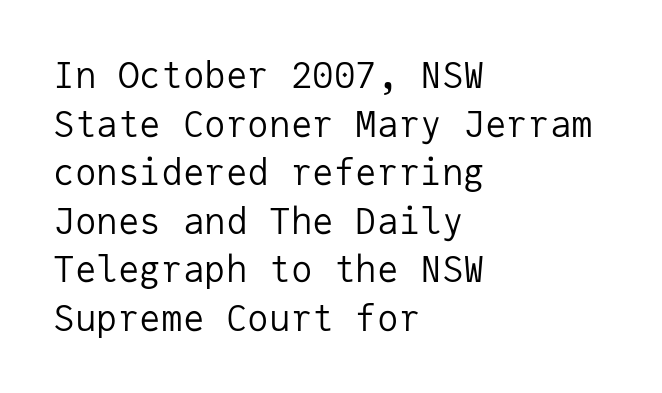
The image shows 36 px regular-weight sans-serif type, upright, monospaced; set left-aligned, normal line spacing (1.35x), normal letter spacing, not underlined; low stroke contrast and a medium x-height.
